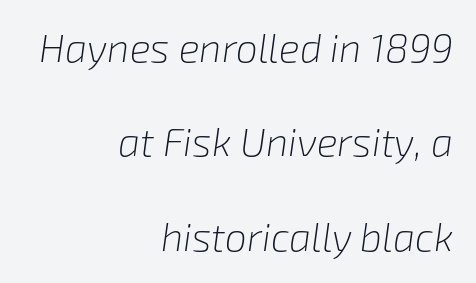
{"italic": "yes", "lean": "right", "slant_degrees": 8, "bold": "no", "weight": "light", "width": "normal", "stroke_contrast": "low", "x_height": "medium", "monospaced": "no", "underline": "no", "align": "right", "line_spacing": "loose", "line_spacing_ratio": 2.42, "letter_spacing": "normal", "letter_spacing_em": 0.0, "glyph_px": 39}
